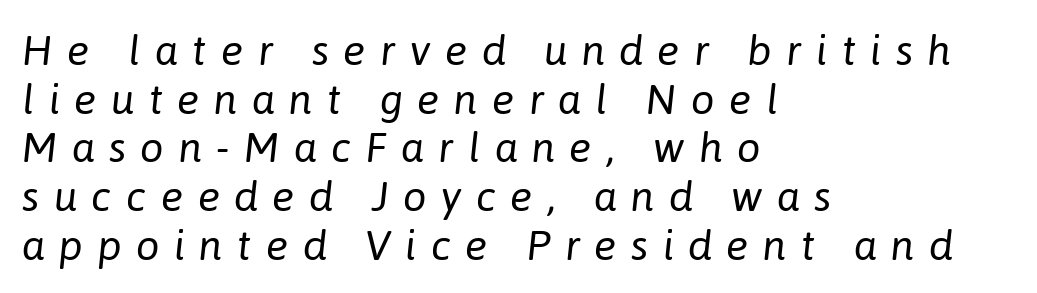
The image shows 42 px regular-weight type, italic (leaning right); set left-aligned, line spacing 1.16x, unusually wide letter spacing (+0.34 em), not underlined; low stroke contrast and a medium x-height.
